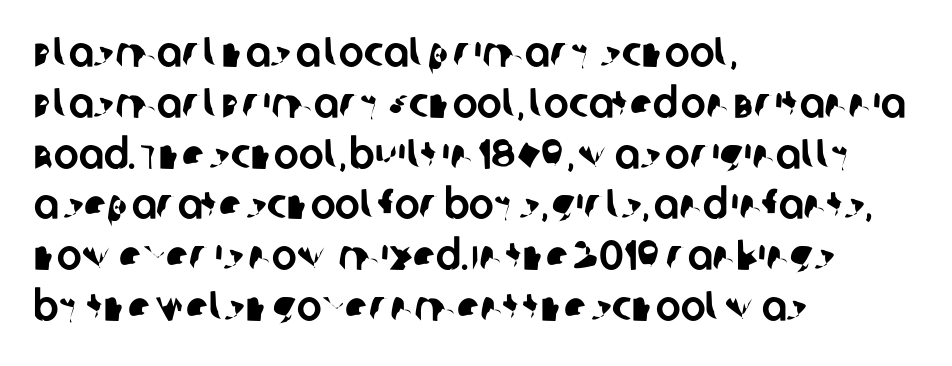
Alignment: flush left. The string is rendered with underlining switched off. These lines are rendered in a variable-pitch font. The face used here is a sans, in the tradition of grotesques and geometrics. Inter-character spacing is left at the font's built-in metrics.
